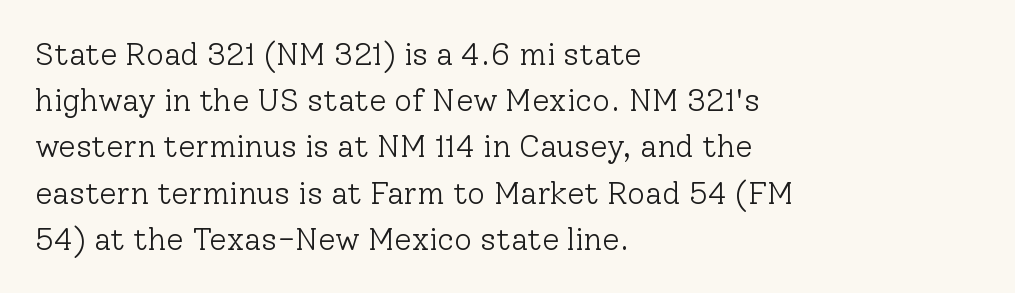
The image shows 31 px light serif type, upright; set left-aligned, normal line spacing (1.49x), normal letter spacing, not underlined; low stroke contrast and a medium x-height.
